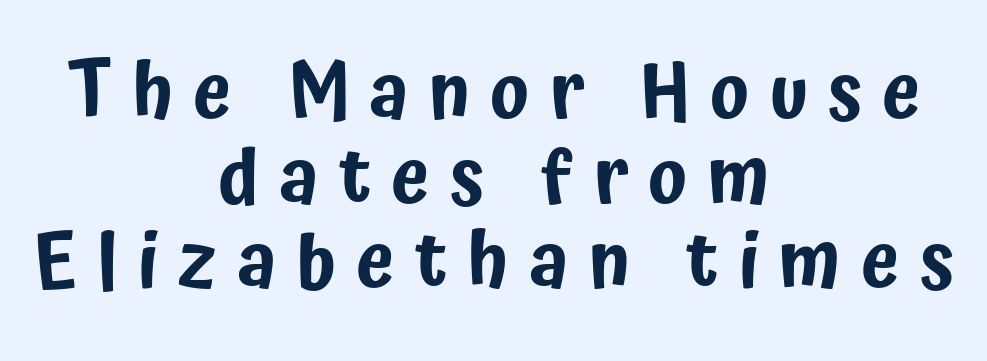
The image shows 77 px condensed sans-serif type, upright; set centered, tight line spacing (1.1x), unusually wide letter spacing (+0.26 em), not underlined; low stroke contrast and a medium x-height.
